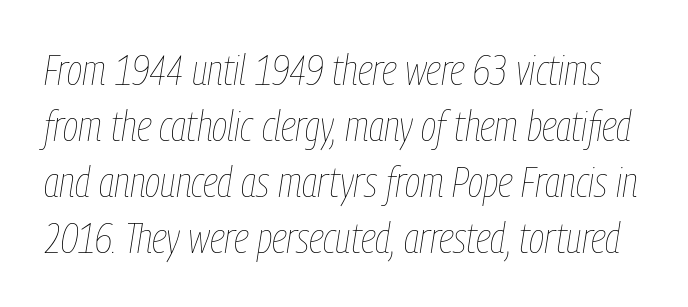
{"italic": "yes", "lean": "right", "slant_degrees": 9, "bold": "no", "weight": "thin", "width": "condensed", "stroke_contrast": "low", "x_height": "medium", "monospaced": "no", "underline": "no", "line_spacing": "normal", "line_spacing_ratio": 1.33, "letter_spacing": "normal", "letter_spacing_em": 0.0, "glyph_px": 42}
